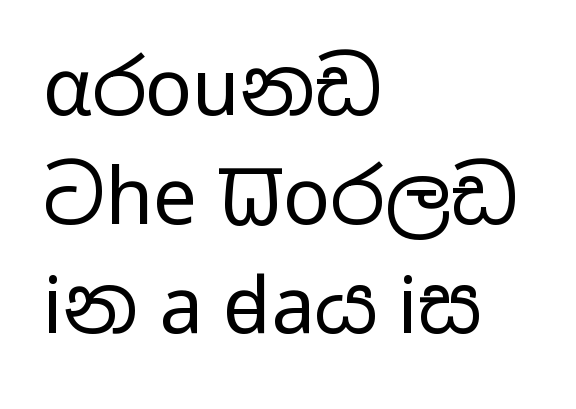
Evenly set lines give the paragraph a standard silhouette. Any mark beneath the type? The region is blank. Designer's note — italics off, roman on. The glyphs in this specimen are sans serif.
